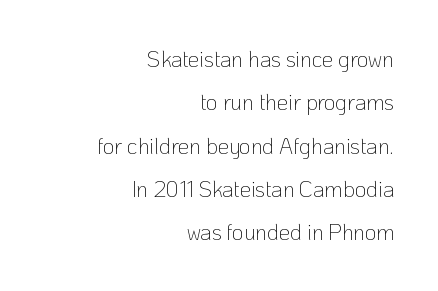
The image shows 22 px text type, upright; set right-aligned, loose line spacing (1.97x), normal letter spacing, not underlined.
